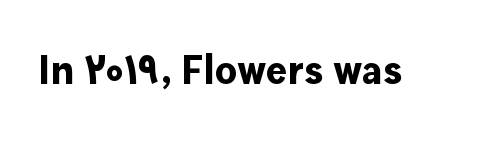
The type is set solid horizontally, with unmodified tracking. Descenders are the only things crossing below the line. Every letter is thick-stroked: bold, no question. Each letter keeps its own natural width here, so spacing adapts to shape.
